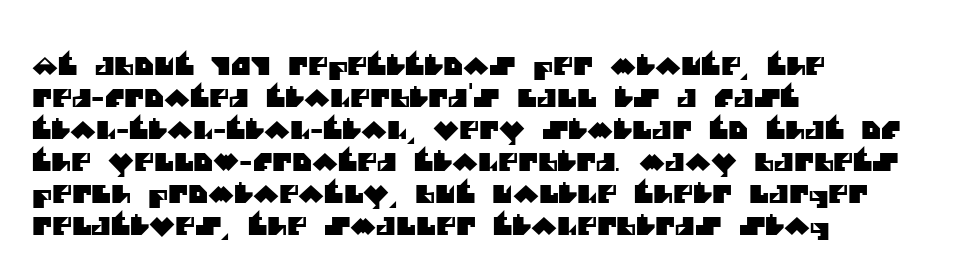
The image shows 24 px text type; set left-aligned, normal line spacing (1.33x), normal letter spacing, not underlined.
